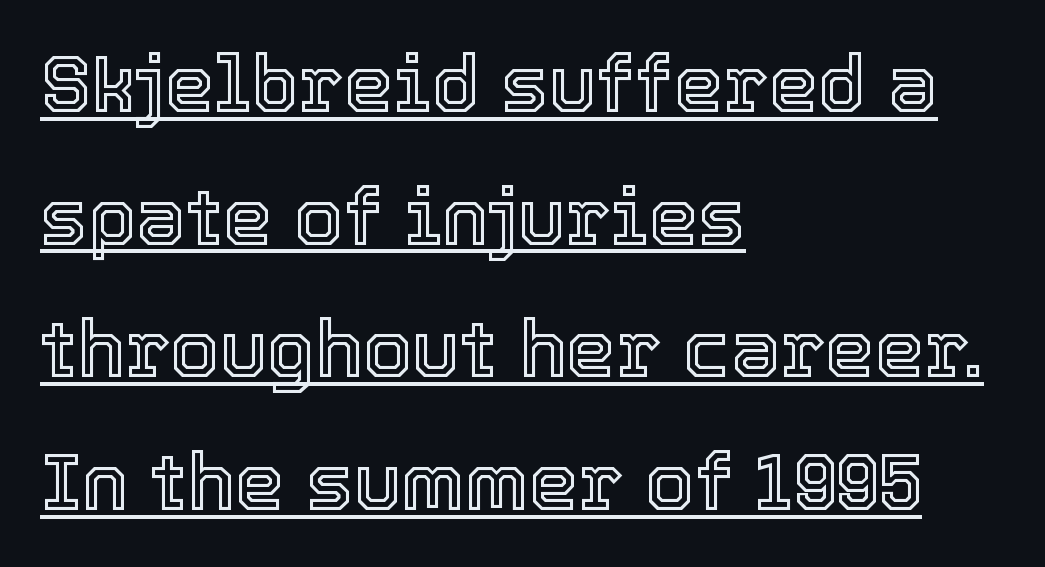
Q: Is the text italic (slanted)? A: No, it is upright.
Q: Is the text underlined? A: Yes.
Q: How is the paragraph aligned? A: Left-aligned.
Q: Is the spacing between letters normal or unusually wide? A: Normal.
Q: Is the spacing between lines tight, normal or loose? A: Normal.
Q: Width (condensed, normal, or wide)? A: Normal.
Q: x-height? A: Medium.
Q: Monospaced? A: No.
